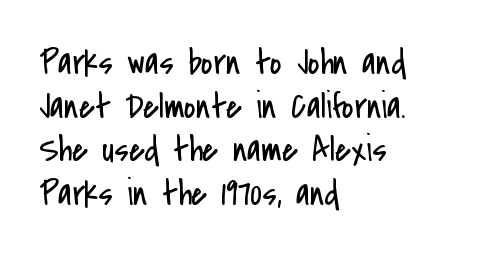
Q: Is the text bold? A: No.
Q: Is the text italic (slanted)? A: No, it is upright.
Q: Is the typeface a serif or a sans-serif typeface? A: Sans-serif.
Q: Is the text underlined? A: No.
Q: How is the paragraph aligned? A: Left-aligned.
Q: Is the spacing between letters normal or unusually wide? A: Normal.
Q: Width (condensed, normal, or wide)? A: Condensed.
Q: Stroke contrast? A: Low.
Q: x-height? A: Small.
Q: Monospaced? A: No.
